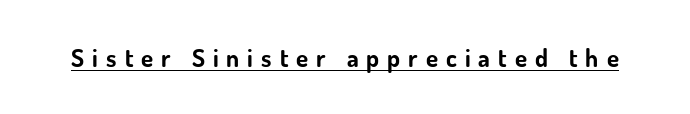
The image shows 25 px bold type, upright; set unusually wide letter spacing (+0.32 em), underlined.
